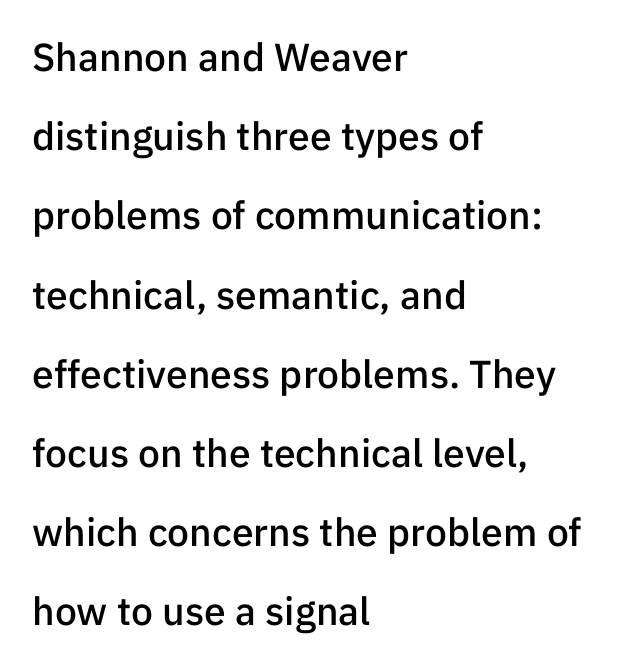
Q: Is the text bold? A: Semi-bold.
Q: Is the text italic (slanted)? A: No, it is upright.
Q: Is the typeface a serif or a sans-serif typeface? A: Sans-serif.
Q: Is the text underlined? A: No.
Q: How is the paragraph aligned? A: Left-aligned.
Q: Is the spacing between letters normal or unusually wide? A: Normal.
Q: Is the spacing between lines tight, normal or loose? A: Loose.
Q: Width (condensed, normal, or wide)? A: Normal.
Q: Stroke contrast? A: Low.
Q: x-height? A: Medium.
Q: Monospaced? A: No.
